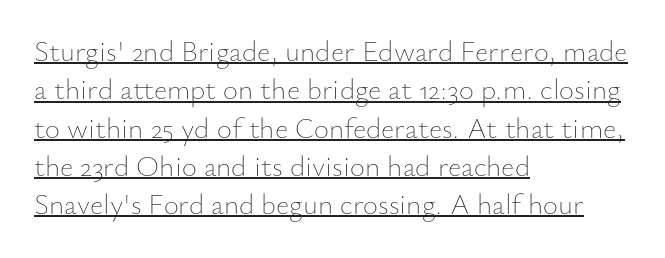
Q: Is the text bold? A: No.
Q: Is the text italic (slanted)? A: No, it is upright.
Q: Is the text underlined? A: Yes.
Q: How is the paragraph aligned? A: Left-aligned.
Q: Is the spacing between letters normal or unusually wide? A: Normal.
Q: Is the spacing between lines tight, normal or loose? A: Normal.
Q: Width (condensed, normal, or wide)? A: Normal.
Q: Stroke contrast? A: Low.
Q: x-height? A: Small.
Q: Monospaced? A: No.
